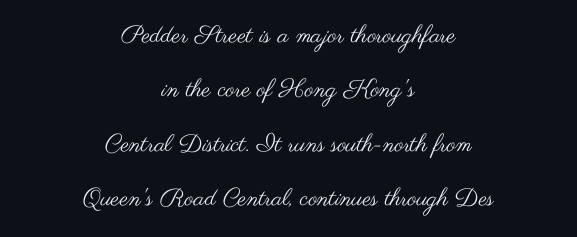
{"bold": "no", "underline": "no", "align": "center", "line_spacing": "loose", "line_spacing_ratio": 2.27, "letter_spacing": "normal", "letter_spacing_em": 0.0, "glyph_px": 24}
